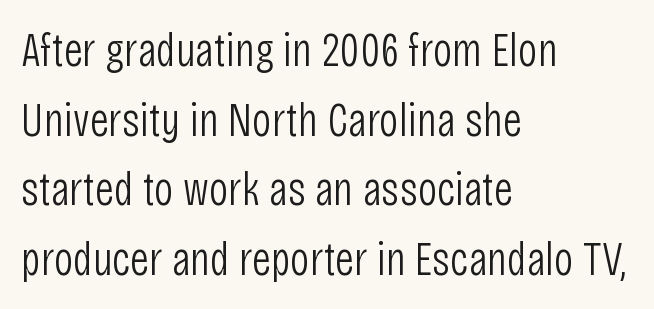
The image shows 48 px light, condensed sans-serif type, upright; set left-aligned, normal line spacing (1.45x), normal letter spacing, not underlined; low stroke contrast and a large x-height.
